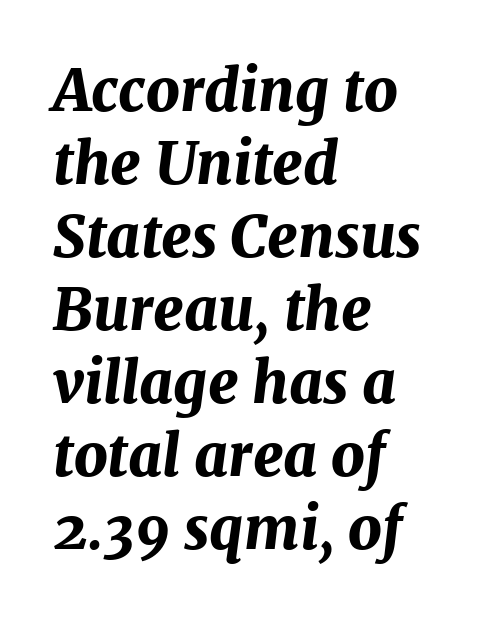
The image shows 58 px bold type, italic (leaning right); set left-aligned, normal line spacing (1.26x), normal letter spacing, not underlined; medium stroke contrast and a medium x-height.
